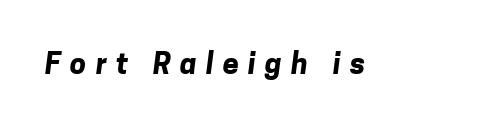
The image shows 29 px bold sans-serif type; set unusually wide letter spacing (+0.32 em), not underlined; low stroke contrast and a medium x-height.
